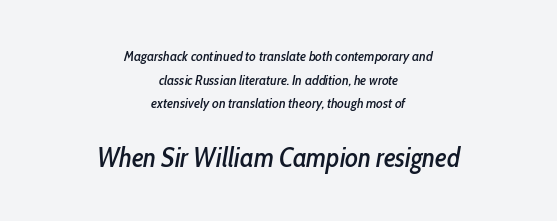
{"italic": "yes", "lean": "right", "slant_degrees": 10, "underline": "no", "align": "center", "line_spacing": "normal", "line_spacing_ratio": 1.69, "letter_spacing": "normal", "letter_spacing_em": 0.0, "larger_block": "second", "size_ratio": 1.93, "glyph_px": 27}
